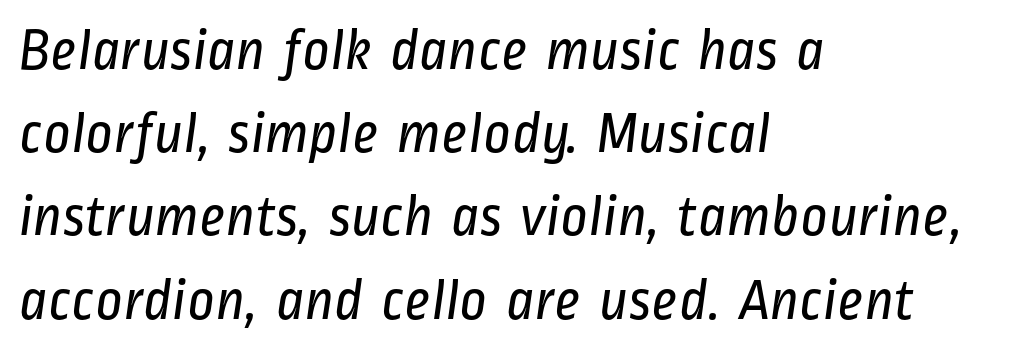
You could call the tracking neutral — neither tight nor loose. Each stroke keeps to a modest, everyday thickness or less. These lines are rendered in a variable-pitch font. Each row of text sits above clean, open space. The face used here is a sans, in the tradition of grotesques and geometrics.
